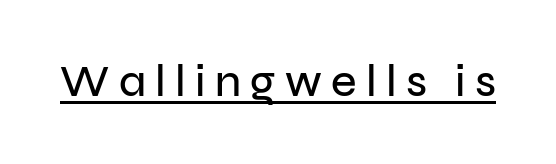
A typesetter would call this proportional, since set widths differ per character. Underline: present. The designer went with a sans here, leaving each stem footless. The line texture is sparse and dotted thanks to wide tracking. These lines were composed using upright roman letters.
